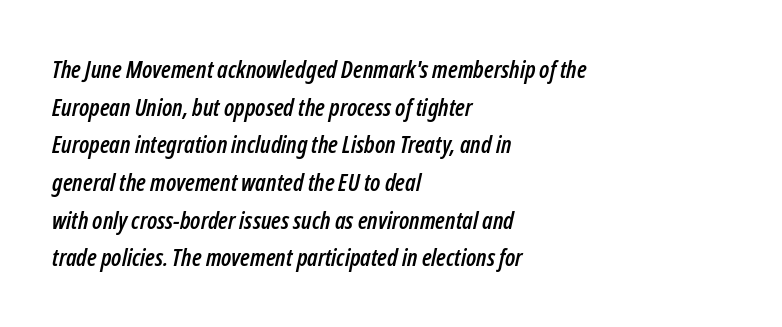
Beneath every word, the page is bare. A typesetter would call this leading conventional body-copy spacing. Glyph-to-glyph distance matches everyday printed text. The letters are slanted; this is an italic face.
